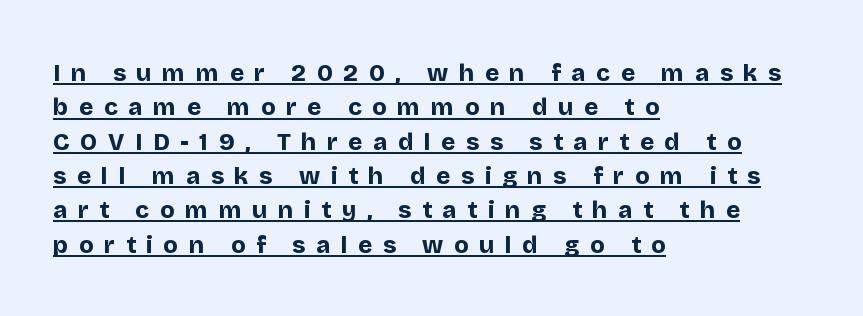
{"italic": "no", "bold": "yes", "underline": "yes", "align": "left", "line_spacing": "normal", "line_spacing_ratio": 1.43, "letter_spacing": "wide", "letter_spacing_em": 0.44, "glyph_px": 24}
